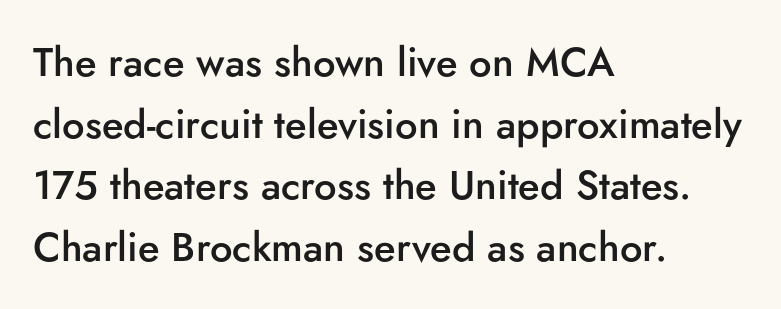
Q: Is the text bold? A: Semi-bold.
Q: Is the text italic (slanted)? A: No, it is upright.
Q: Is the typeface a serif or a sans-serif typeface? A: Sans-serif.
Q: Is the text underlined? A: No.
Q: How is the paragraph aligned? A: Left-aligned.
Q: Is the spacing between letters normal or unusually wide? A: Normal.
Q: Is the spacing between lines tight, normal or loose? A: Normal.
Q: Width (condensed, normal, or wide)? A: Normal.
Q: Stroke contrast? A: Low.
Q: x-height? A: Small.
Q: Monospaced? A: No.
